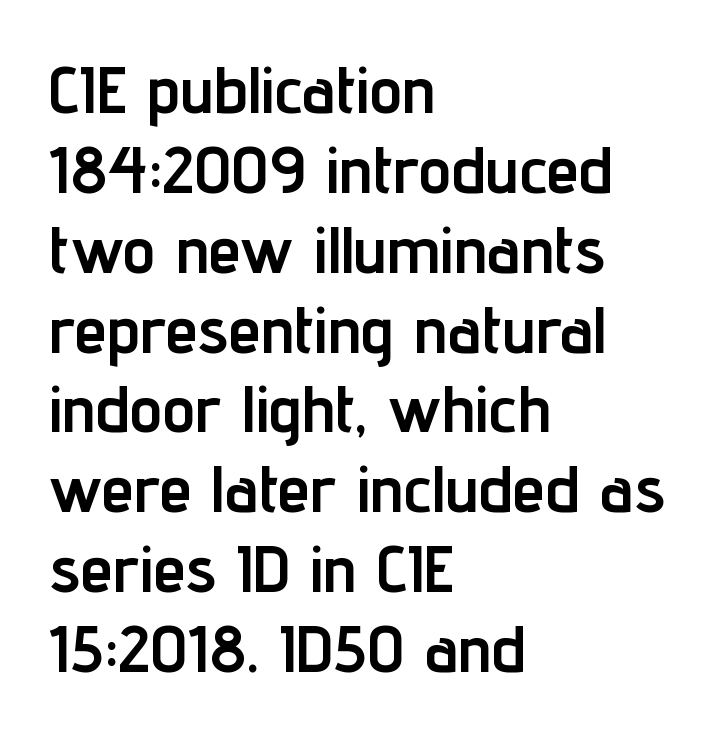
Q: Is the text bold? A: Yes.
Q: Is the text italic (slanted)? A: No, it is upright.
Q: Is the typeface a serif or a sans-serif typeface? A: Sans-serif.
Q: Is the text underlined? A: No.
Q: How is the paragraph aligned? A: Left-aligned.
Q: Is the spacing between letters normal or unusually wide? A: Normal.
Q: Width (condensed, normal, or wide)? A: Condensed.
Q: Stroke contrast? A: Low.
Q: x-height? A: Medium.
Q: Monospaced? A: No.
